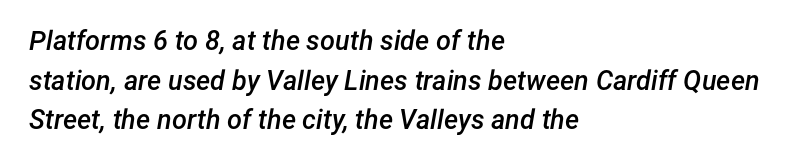
{"italic": "yes", "lean": "right", "slant_degrees": 12, "bold": "semi", "underline": "no", "align": "left", "line_spacing": "normal", "line_spacing_ratio": 1.47, "letter_spacing": "normal", "letter_spacing_em": 0.0, "glyph_px": 27}
